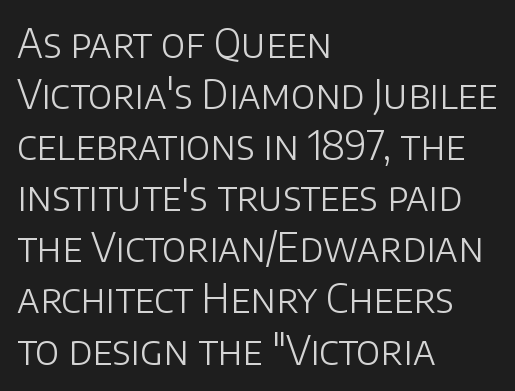
The image shows 39 px light sans-serif type, upright; set left-aligned, normal line spacing (1.31x), normal letter spacing, not underlined; low stroke contrast and a large x-height.
